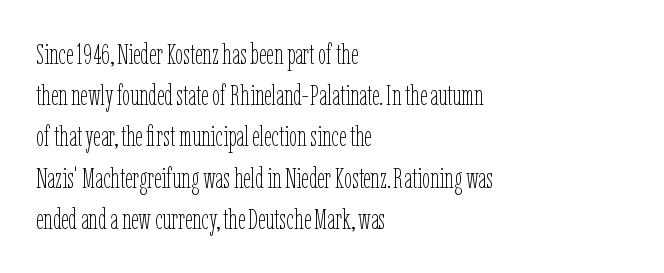
Q: Is the text bold? A: No.
Q: Is the text italic (slanted)? A: No, it is upright.
Q: Is the text underlined? A: No.
Q: How is the paragraph aligned? A: Left-aligned.
Q: Is the spacing between letters normal or unusually wide? A: Normal.
Q: Is the spacing between lines tight, normal or loose? A: Normal.
Q: Width (condensed, normal, or wide)? A: Condensed.
Q: Stroke contrast? A: Low.
Q: x-height? A: Medium.
Q: Monospaced? A: No.
